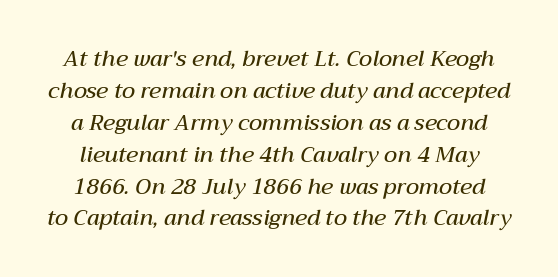
Slightly chunky letters — semibold, I'd say, not full bold. Notice how descenders clear the ascenders below comfortably — that's standard leading. Glance below the letters and you will spot only blank space. Short note: letters normally spaced. This sample uses an oblique cut, with every glyph tilted off the vertical.
